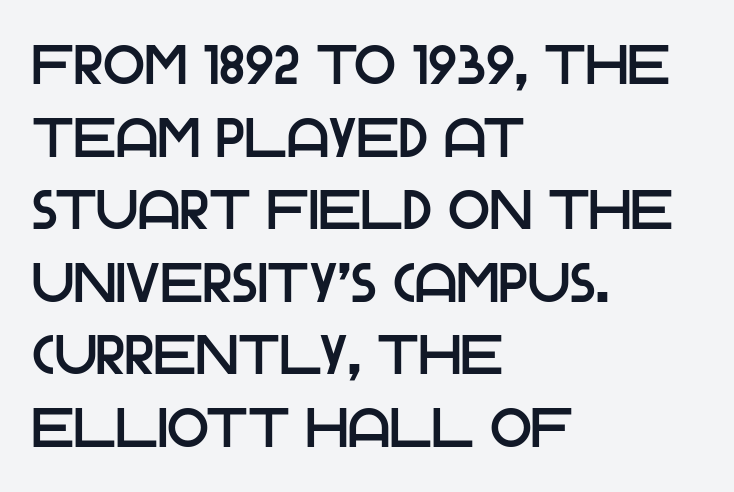
Rule under the text: the space is simply empty. Vertical strokes here are truly vertical. The gaps between neighbouring characters are ordinary and unremarkable. The vertical gap from one line to the next is medium. The glyphs in this specimen are sans serif.
